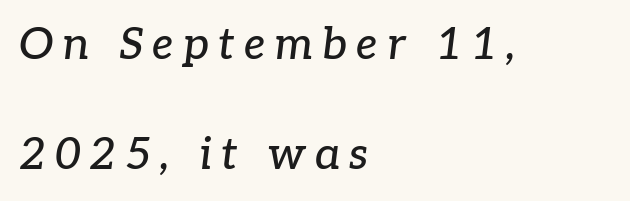
Q: Is the text italic (slanted)? A: Yes, it leans right by about 7 degrees.
Q: Is the typeface a serif or a sans-serif typeface? A: Serif.
Q: Is the text underlined? A: No.
Q: How is the paragraph aligned? A: Left-aligned.
Q: Is the spacing between letters normal or unusually wide? A: Unusually wide.
Q: Is the spacing between lines tight, normal or loose? A: Loose.
Q: Width (condensed, normal, or wide)? A: Normal.
Q: Stroke contrast? A: Low.
Q: x-height? A: Medium.
Q: Monospaced? A: No.
